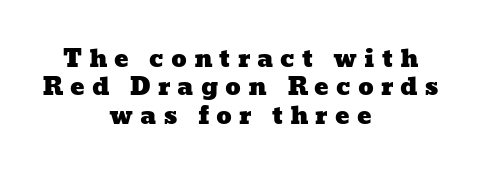
{"underline": "no", "align": "center", "line_spacing_ratio": 1.18, "letter_spacing": "wide", "letter_spacing_em": 0.29, "glyph_px": 24}
